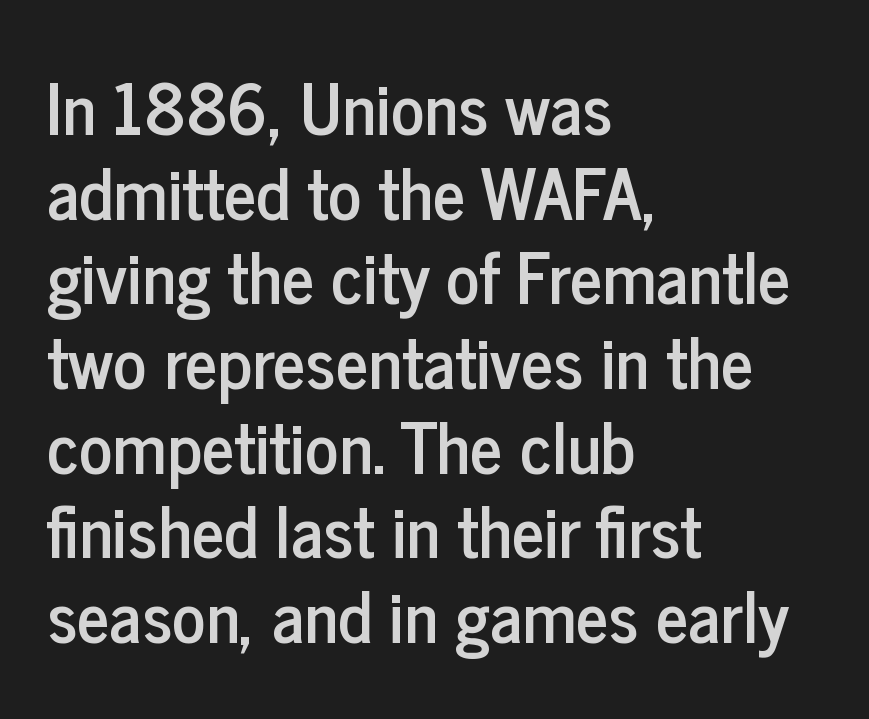
{"serif": "no", "italic": "no", "width": "condensed", "stroke_contrast": "low", "x_height": "medium", "monospaced": "no", "underline": "no", "align": "left", "line_spacing_ratio": 1.21, "letter_spacing": "normal", "letter_spacing_em": 0.0, "glyph_px": 70}
